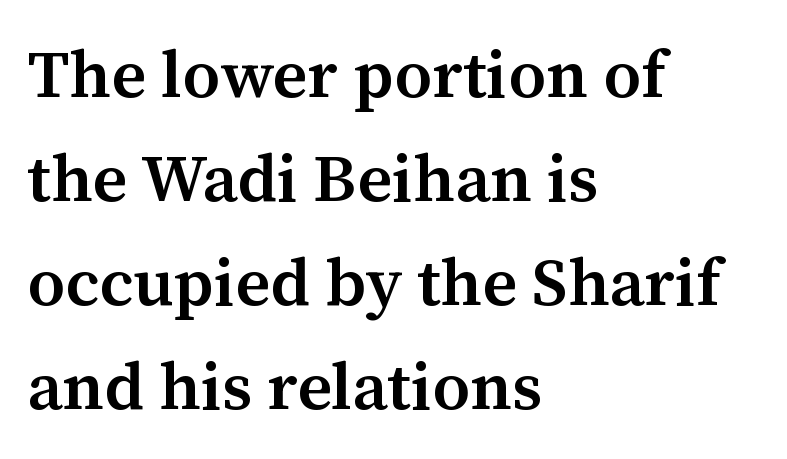
{"serif": "yes", "italic": "no", "bold": "semi", "weight": "semibold", "width": "normal", "stroke_contrast": "medium", "x_height": "medium", "monospaced": "no", "underline": "no", "align": "left", "line_spacing": "normal", "line_spacing_ratio": 1.55, "letter_spacing": "normal", "letter_spacing_em": 0.0, "glyph_px": 67}
